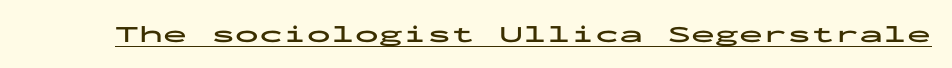
{"italic": "no", "bold": "yes", "underline": "yes", "letter_spacing": "normal", "letter_spacing_em": 0.0, "glyph_px": 24}
